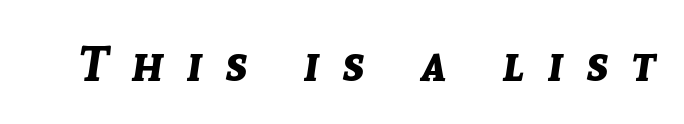
The image shows 50 px bold type, italic (leaning right); set unusually wide letter spacing (+0.45 em), not underlined; low stroke contrast and a medium x-height.
